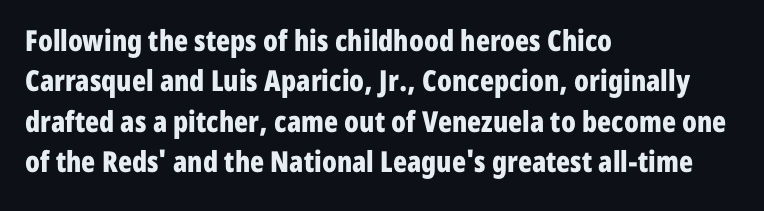
{"serif": "no", "italic": "no", "bold": "yes", "weight": "bold", "width": "condensed", "stroke_contrast": "low", "x_height": "medium", "monospaced": "no", "underline": "no", "align": "left", "line_spacing": "normal", "line_spacing_ratio": 1.39, "letter_spacing": "normal", "letter_spacing_em": 0.0, "glyph_px": 29}
